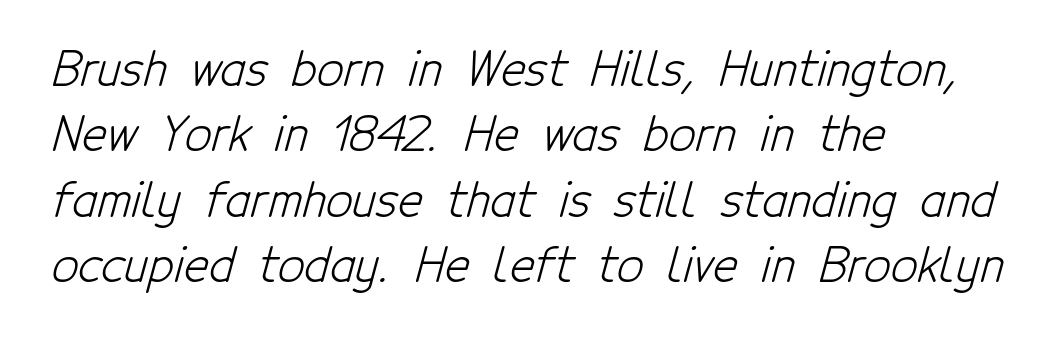
The horizontal fit of the characters is conventional and even. The designer went with a sans here, leaving each stem footless. Anything drawn beneath the words? Only blank space. Casual observation: everything's shoved over to the left. Varying glyph widths throughout — classic text-font behaviour. How would I describe the line gaps? Plain and ordinary.
